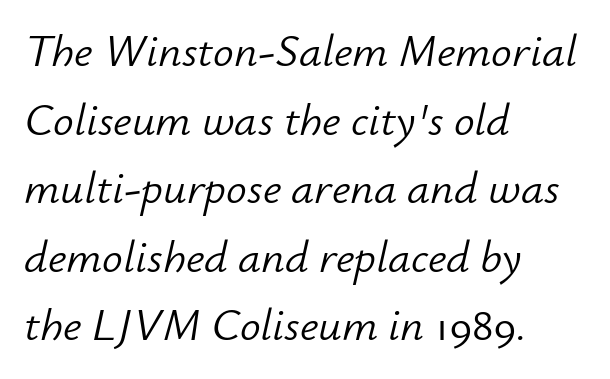
Normally led — the rows are evenly, conventionally spaced. The text carries the slant typical of an italic or oblique font. Each row of text sits above clean, open space. Looks like regular typesetting: each glyph gets only the width it needs. Reading down the block, your eye returns to a fixed left position each line.
